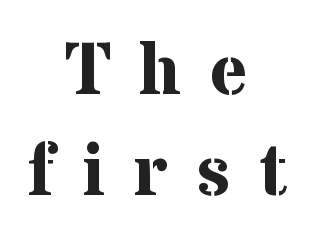
{"serif": "yes", "italic": "no", "bold": "yes", "weight": "bold", "width": "normal", "stroke_contrast": "medium", "x_height": "medium", "monospaced": "no", "underline": "no", "align": "center", "line_spacing": "normal", "line_spacing_ratio": 1.38, "letter_spacing": "wide", "letter_spacing_em": 0.39, "glyph_px": 73}
